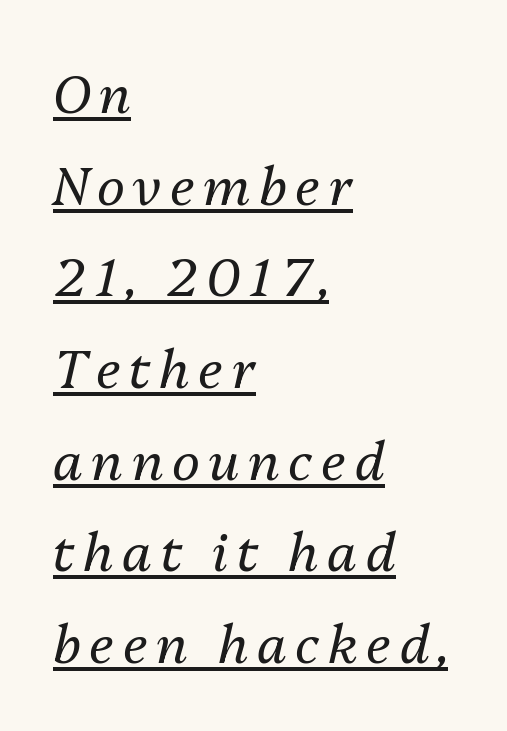
Each letter keeps its own natural width here, so spacing adapts to shape. Honestly, the underline is the first thing you notice here. Designer's note — italics engaged. Heft: none added — not bold. Where is the straight margin? On the left.
